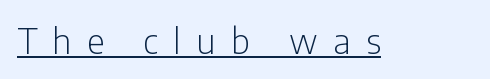
Q: Is the text bold? A: No.
Q: Is the text italic (slanted)? A: No, it is upright.
Q: Is the typeface a serif or a sans-serif typeface? A: Sans-serif.
Q: Is the text underlined? A: Yes.
Q: Is the spacing between letters normal or unusually wide? A: Unusually wide.
Q: Width (condensed, normal, or wide)? A: Condensed.
Q: Stroke contrast? A: Low.
Q: x-height? A: Medium.
Q: Monospaced? A: No.
